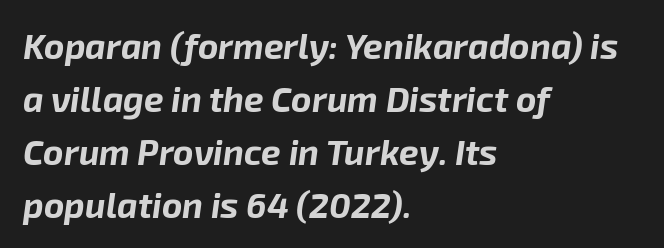
Q: Is the text bold? A: Yes.
Q: Is the text italic (slanted)? A: Yes, it leans right by about 8 degrees.
Q: Is the text underlined? A: No.
Q: How is the paragraph aligned? A: Left-aligned.
Q: Is the spacing between letters normal or unusually wide? A: Normal.
Q: Is the spacing between lines tight, normal or loose? A: Normal.
Q: Width (condensed, normal, or wide)? A: Normal.
Q: Stroke contrast? A: Low.
Q: x-height? A: Medium.
Q: Monospaced? A: No.
